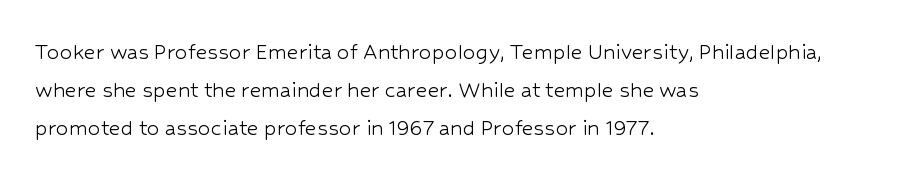
{"italic": "no", "bold": "no", "underline": "no", "align": "left", "line_spacing": "normal", "line_spacing_ratio": 1.53, "letter_spacing": "normal", "letter_spacing_em": 0.0, "glyph_px": 25}
